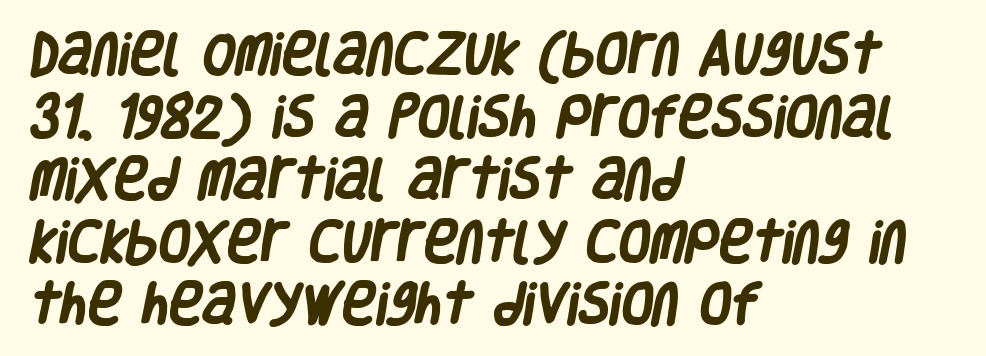
Q: Is the text bold? A: Yes.
Q: Is the typeface a serif or a sans-serif typeface? A: Sans-serif.
Q: Is the text underlined? A: No.
Q: How is the paragraph aligned? A: Left-aligned.
Q: Is the spacing between letters normal or unusually wide? A: Normal.
Q: Is the spacing between lines tight, normal or loose? A: Normal.
Q: Width (condensed, normal, or wide)? A: Condensed.
Q: Stroke contrast? A: Low.
Q: x-height? A: Large.
Q: Monospaced? A: No.
